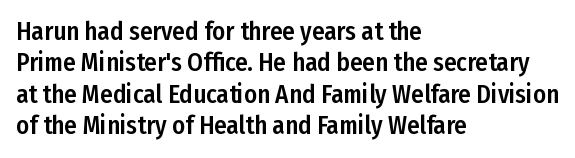
The space directly below the letters is spotless. Whoever set this chose a conventional vertical rhythm. The typesetter chose a ragged-right arrangement here. Posture: straight, roman, zero tilt. Standard letterfit; no display-style spreading of the glyphs.
